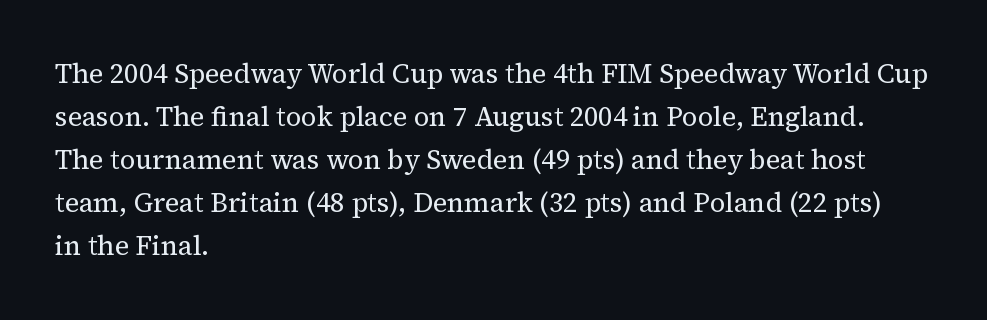
Line beginnings align vertically; line endings do not. Quick note: not italic, upright. No chunkiness to these letters — they're not bold. Default kerning and tracking; the words read as compact shapes.
